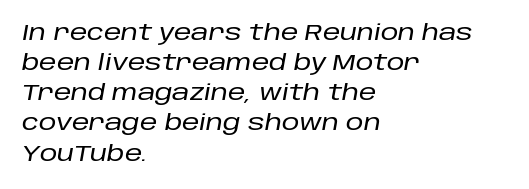
{"italic": "yes", "lean": "right", "slant_degrees": 10, "underline": "no", "align": "left", "line_spacing": "normal", "line_spacing_ratio": 1.37, "letter_spacing": "normal", "letter_spacing_em": 0.0, "glyph_px": 22}
